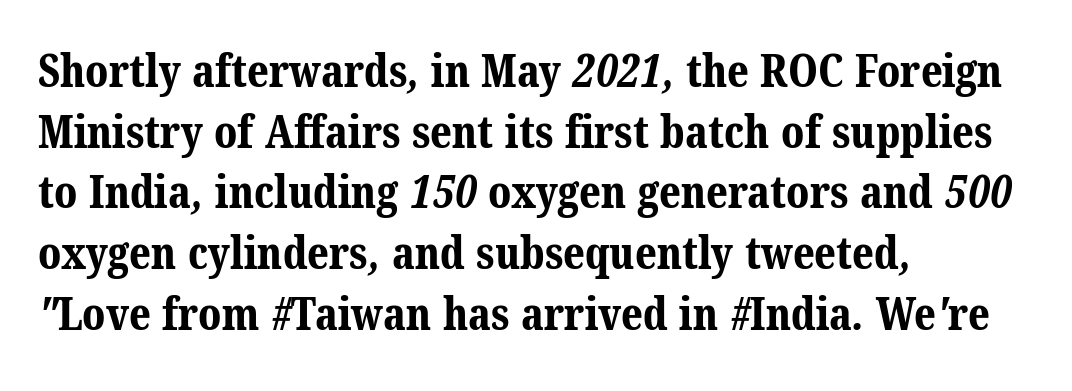
Descenders are the only things crossing below the line. Caption: multi-line text, flush left, ragged right. The gaps between neighbouring characters are ordinary and unremarkable. Compared with an ordinary text face, these strokes are far heavier — a full bold. Typographically, this falls in the serif category.
